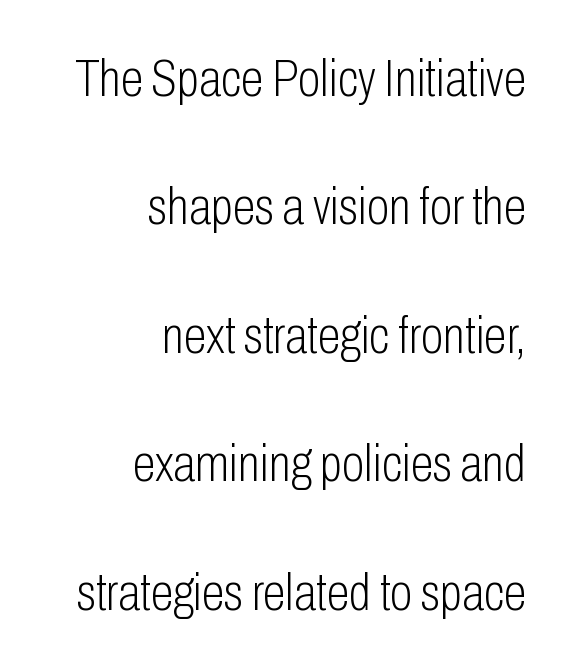
The image shows 52 px light, condensed sans-serif type, upright; set right-aligned, loose line spacing (2.47x), normal letter spacing, not underlined; low stroke contrast and a medium x-height.
